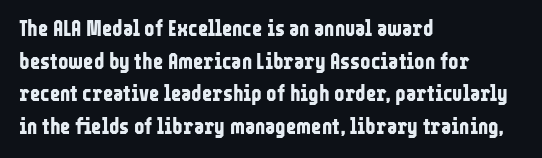
Q: Is the text bold? A: Yes.
Q: Is the text italic (slanted)? A: No, it is upright.
Q: Is the text underlined? A: No.
Q: How is the paragraph aligned? A: Left-aligned.
Q: Is the spacing between letters normal or unusually wide? A: Normal.
Q: Is the spacing between lines tight, normal or loose? A: Normal.
